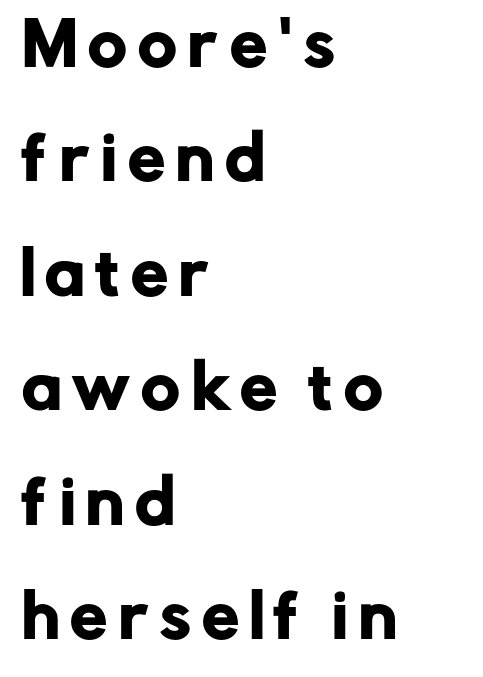
Q: Is the text italic (slanted)? A: No, it is upright.
Q: Is the typeface a serif or a sans-serif typeface? A: Sans-serif.
Q: Is the text underlined? A: No.
Q: How is the paragraph aligned? A: Left-aligned.
Q: Is the spacing between lines tight, normal or loose? A: Loose.
Q: Width (condensed, normal, or wide)? A: Normal.
Q: Stroke contrast? A: Low.
Q: x-height? A: Medium.
Q: Monospaced? A: No.
